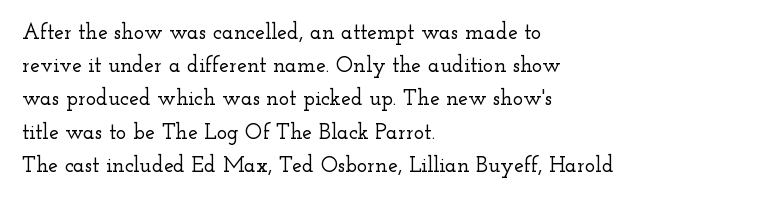
{"italic": "no", "underline": "no", "align": "left", "line_spacing": "normal", "line_spacing_ratio": 1.51, "letter_spacing": "normal", "letter_spacing_em": 0.0, "glyph_px": 22}
